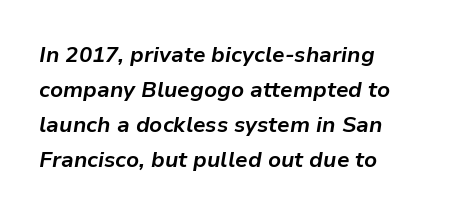
The image shows 22 px bold type, italic (leaning right); set left-aligned, normal line spacing (1.59x), normal letter spacing, not underlined.
